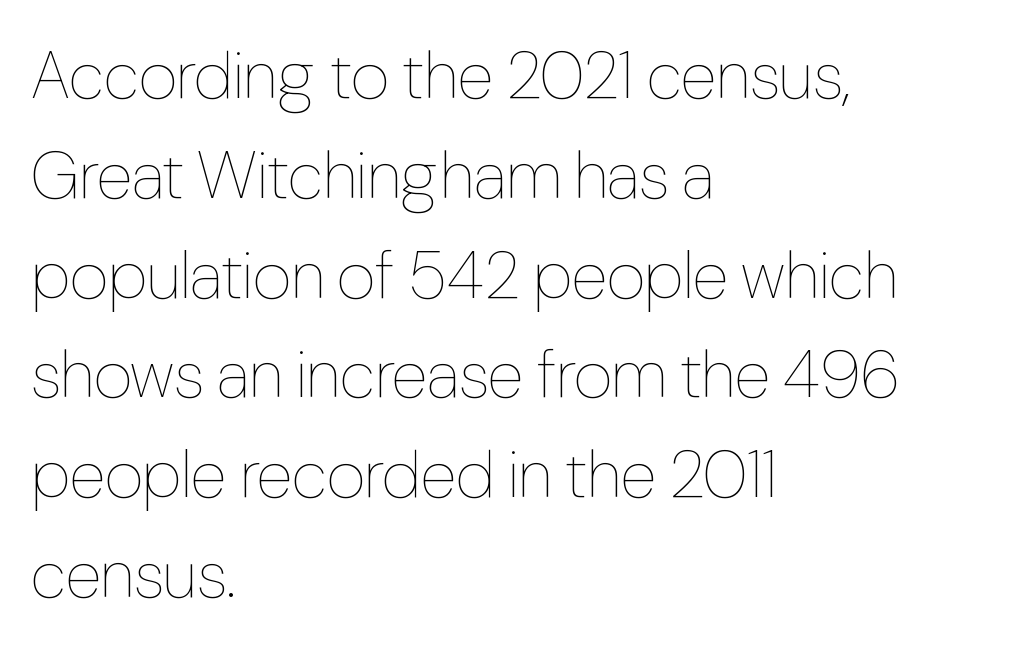
Q: Is the text bold? A: No.
Q: Is the text italic (slanted)? A: No, it is upright.
Q: Is the text underlined? A: No.
Q: How is the paragraph aligned? A: Left-aligned.
Q: Is the spacing between letters normal or unusually wide? A: Normal.
Q: Is the spacing between lines tight, normal or loose? A: Normal.
Q: Width (condensed, normal, or wide)? A: Condensed.
Q: Stroke contrast? A: Low.
Q: x-height? A: Medium.
Q: Monospaced? A: No.
